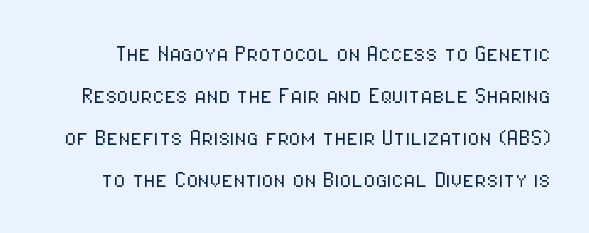
Q: Is the text bold? A: No.
Q: Is the text italic (slanted)? A: No, it is upright.
Q: Is the text underlined? A: No.
Q: Is the spacing between letters normal or unusually wide? A: Normal.
Q: Is the spacing between lines tight, normal or loose? A: Normal.
